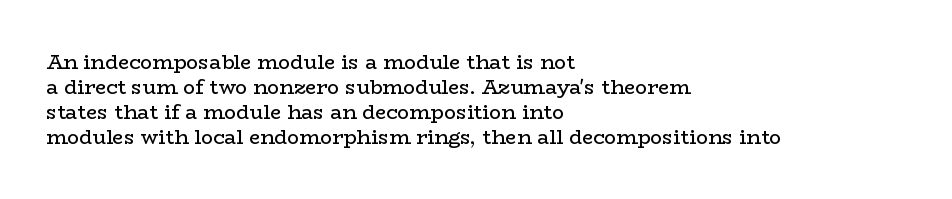
The image shows 20 px text type, upright; set left-aligned, normal line spacing (1.25x), normal letter spacing, not underlined.
